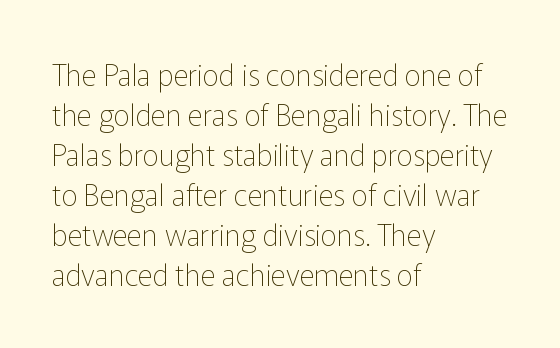
Bare-footed words on every line. Every row of glyphs begins at an identical x-position on the left. The strokes carry an ordinary text weight at most. Character widths vary here, with narrow letters taking less room than wide ones. The line-height multiplier appears to be the usual default. Characters remain perfectly vertical along every line.
